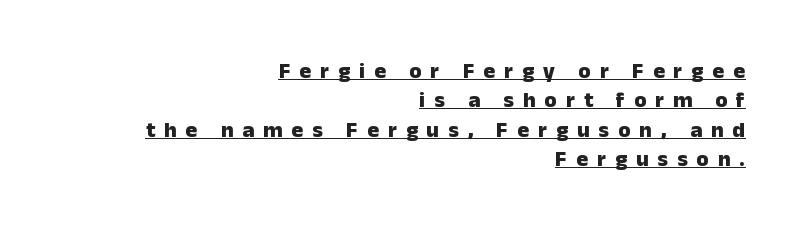
Q: Is the text bold? A: Yes.
Q: Is the text italic (slanted)? A: No, it is upright.
Q: Is the text underlined? A: Yes.
Q: How is the paragraph aligned? A: Right-aligned.
Q: Is the spacing between letters normal or unusually wide? A: Unusually wide.
Q: Is the spacing between lines tight, normal or loose? A: Normal.
